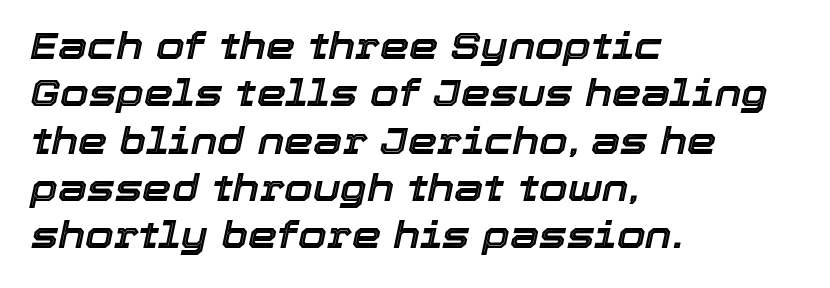
The image shows 37 px text type, italic (leaning right); set left-aligned, normal line spacing (1.28x), normal letter spacing, not underlined; a medium x-height.
